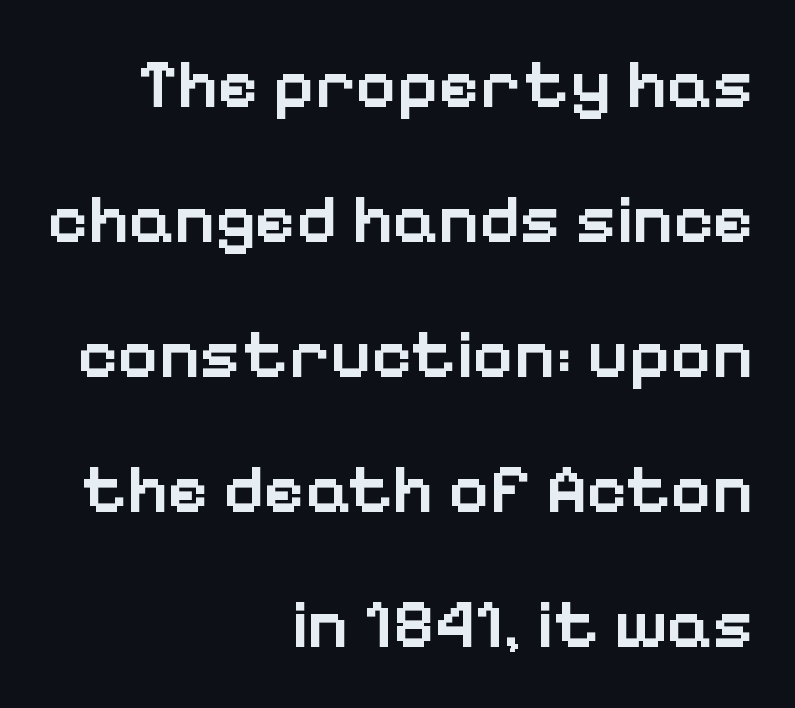
{"serif": "no", "italic": "no", "bold": "semi", "weight": "semibold", "width": "normal", "stroke_contrast": "low", "x_height": "medium", "monospaced": "no", "underline": "no", "align": "right", "line_spacing": "loose", "line_spacing_ratio": 1.93, "letter_spacing": "normal", "letter_spacing_em": 0.0, "glyph_px": 70}
